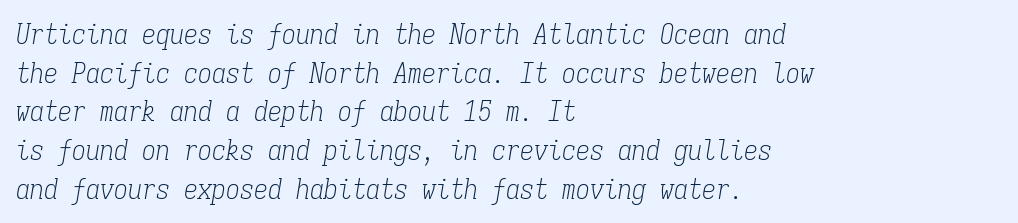
Note the uniform advance width — an 'i' takes as much space as an 'm'. Is the type slanted? Yes — the strokes lean at a clear angle. All the whitespace from short lines collects on the right. These lines sit exactly where default settings would place them. Standard letterfit; no display-style spreading of the glyphs. No word sits above an underline.
